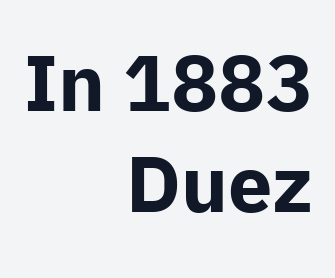
Q: Is the text bold? A: Yes.
Q: Is the text italic (slanted)? A: No, it is upright.
Q: Is the typeface a serif or a sans-serif typeface? A: Sans-serif.
Q: Is the text underlined? A: No.
Q: How is the paragraph aligned? A: Right-aligned.
Q: Is the spacing between letters normal or unusually wide? A: Normal.
Q: Is the spacing between lines tight, normal or loose? A: Normal.
Q: Width (condensed, normal, or wide)? A: Normal.
Q: Stroke contrast? A: Low.
Q: x-height? A: Medium.
Q: Monospaced? A: No.
